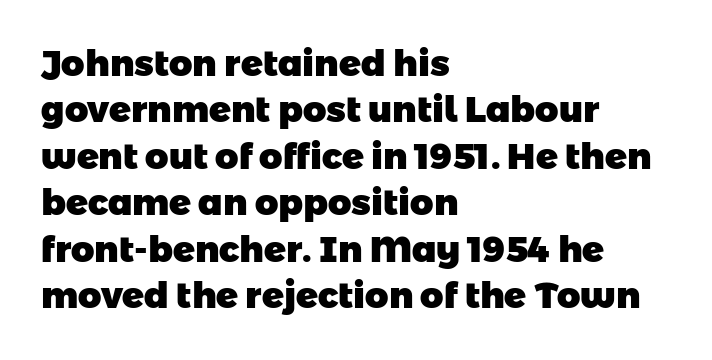
The image shows 36 px heavy sans-serif type; set left-aligned, normal line spacing (1.29x), normal letter spacing, not underlined; low stroke contrast and a medium x-height.
